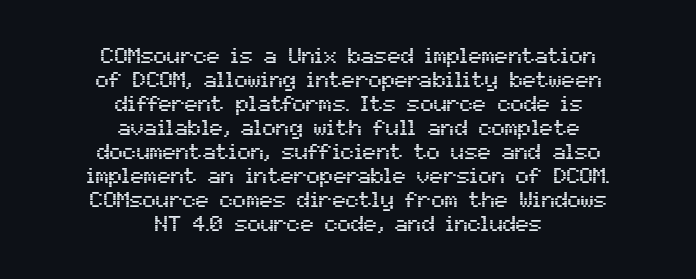
Is the letter spacing exaggerated? No — it looks like the ordinary default. Descender tails drop into unmarked territory. Is there any slant? The stems are plumb. This block would grow much taller if given ordinary leading; it's compressed now. Notice how the passage keeps no hard edge, just a central spine.
